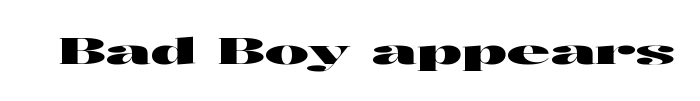
{"serif": "no", "italic": "no", "width": "wide", "stroke_contrast": "high", "x_height": "medium", "monospaced": "no", "underline": "no", "letter_spacing": "normal", "letter_spacing_em": 0.0, "glyph_px": 37}
